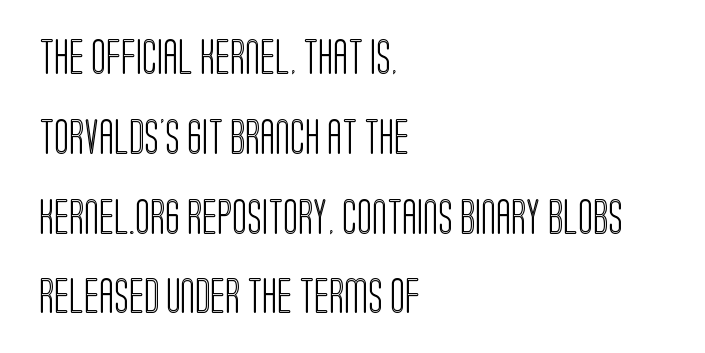
The image shows 35 px condensed type, upright; set left-aligned, loose line spacing (2.28x), normal letter spacing, not underlined; a large x-height.
